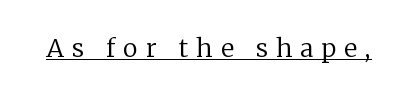
The image shows 25 px text type, upright; set unusually wide letter spacing (+0.33 em), underlined.
